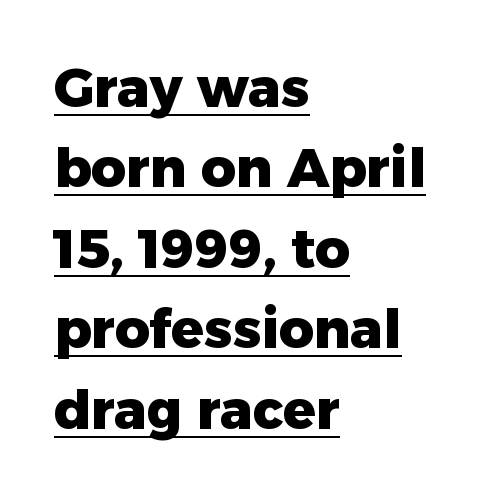
Q: Is the text bold? A: Yes.
Q: Is the text italic (slanted)? A: No, it is upright.
Q: Is the typeface a serif or a sans-serif typeface? A: Sans-serif.
Q: Is the text underlined? A: Yes.
Q: How is the paragraph aligned? A: Left-aligned.
Q: Is the spacing between letters normal or unusually wide? A: Normal.
Q: Is the spacing between lines tight, normal or loose? A: Normal.
Q: Width (condensed, normal, or wide)? A: Normal.
Q: Stroke contrast? A: Low.
Q: x-height? A: Medium.
Q: Monospaced? A: No.
